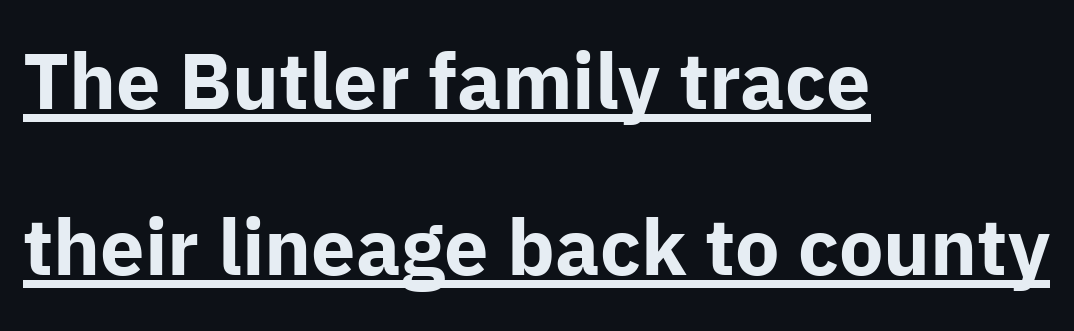
Q: Is the text bold? A: Yes.
Q: Is the text italic (slanted)? A: No, it is upright.
Q: Is the typeface a serif or a sans-serif typeface? A: Sans-serif.
Q: Is the text underlined? A: Yes.
Q: How is the paragraph aligned? A: Left-aligned.
Q: Is the spacing between letters normal or unusually wide? A: Normal.
Q: Is the spacing between lines tight, normal or loose? A: Loose.
Q: Width (condensed, normal, or wide)? A: Normal.
Q: Stroke contrast? A: Low.
Q: x-height? A: Medium.
Q: Monospaced? A: No.
